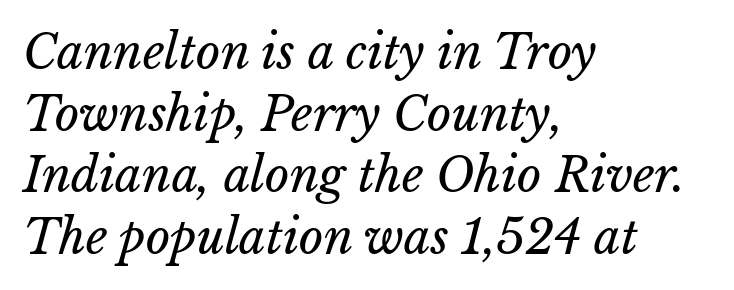
Q: Is the text bold? A: No.
Q: Is the text underlined? A: No.
Q: How is the paragraph aligned? A: Left-aligned.
Q: Is the spacing between letters normal or unusually wide? A: Normal.
Q: Is the spacing between lines tight, normal or loose? A: Normal.
Q: Width (condensed, normal, or wide)? A: Normal.
Q: Stroke contrast? A: Low.
Q: x-height? A: Medium.
Q: Monospaced? A: No.
